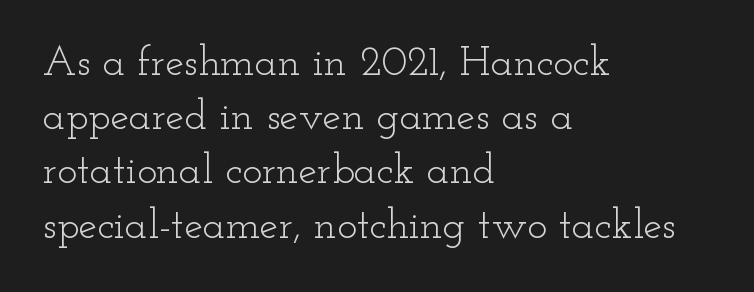
{"serif": "yes", "italic": "no", "bold": "no", "weight": "light", "width": "wide", "stroke_contrast": "low", "x_height": "small", "monospaced": "no", "underline": "no", "align": "left", "line_spacing": "normal", "line_spacing_ratio": 1.29, "letter_spacing": "normal", "letter_spacing_em": 0.0, "glyph_px": 42}
